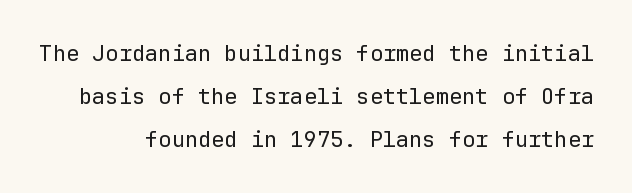
Q: Is the text bold? A: No.
Q: Is the text italic (slanted)? A: No, it is upright.
Q: Is the text underlined? A: No.
Q: Is the spacing between letters normal or unusually wide? A: Normal.
Q: Is the spacing between lines tight, normal or loose? A: Loose.
